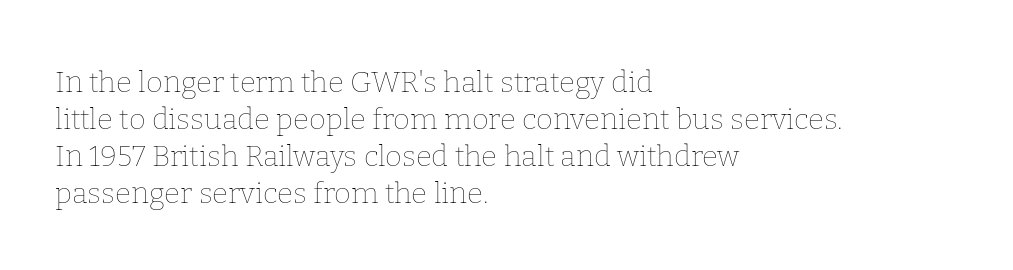
Vertical strokes here are truly vertical. No extra tracking has been applied to these lines. The weight tops out at a normal text grade. Words float on clear page, feet unadorned. This rendering uses left alignment, leaving the right contour irregular. Regular leading.
